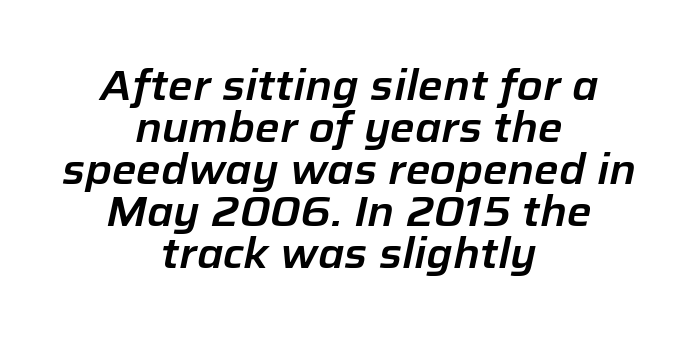
These lines are rendered in a variable-pitch font. What's the leading like? Squeezed, with rows nearly overlapping. The type is set solid horizontally, with unmodified tracking. In CSS terms this would be text-align: center. The space directly below the letters is spotless.
